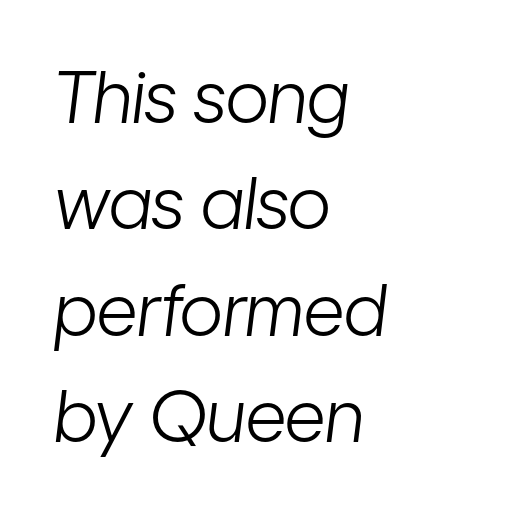
{"italic": "yes", "lean": "right", "slant_degrees": 7, "bold": "no", "weight": "light", "width": "condensed", "stroke_contrast": "low", "x_height": "medium", "monospaced": "no", "underline": "no", "align": "left", "line_spacing": "normal", "line_spacing_ratio": 1.5, "letter_spacing": "normal", "letter_spacing_em": 0.0, "glyph_px": 71}
